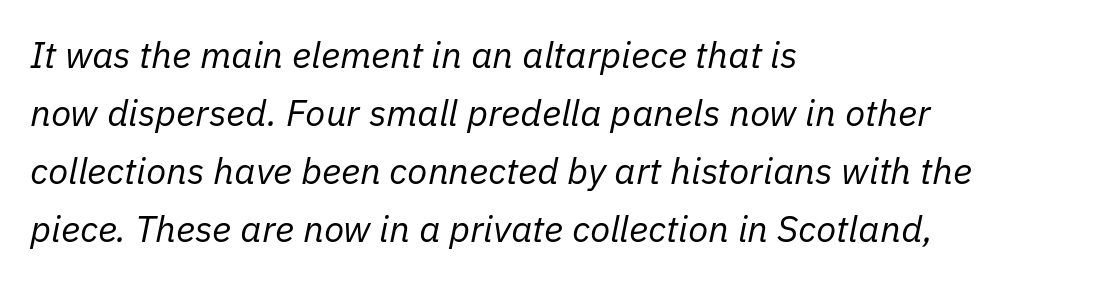
Q: Is the text bold? A: No.
Q: Is the text italic (slanted)? A: Yes, it leans right by about 11 degrees.
Q: Is the text underlined? A: No.
Q: How is the paragraph aligned? A: Left-aligned.
Q: Is the spacing between letters normal or unusually wide? A: Normal.
Q: Is the spacing between lines tight, normal or loose? A: Normal.
Q: Width (condensed, normal, or wide)? A: Normal.
Q: Stroke contrast? A: Low.
Q: x-height? A: Medium.
Q: Monospaced? A: No.
